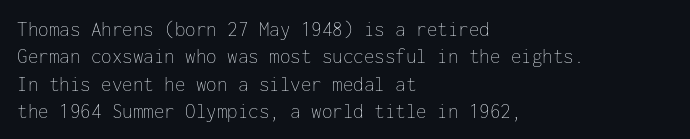
{"italic": "no", "bold": "no", "underline": "no", "align": "left", "line_spacing": "normal", "line_spacing_ratio": 1.3, "letter_spacing": "normal", "letter_spacing_em": 0.0, "glyph_px": 21}
